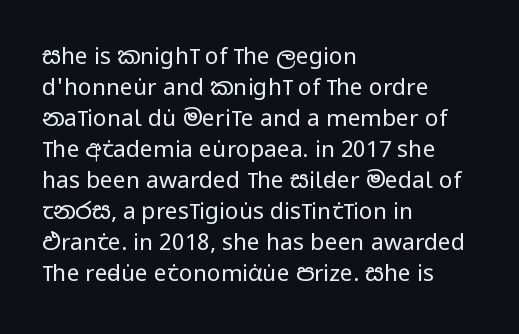
Posture: upright roman. The ragged edge is on the right, which tells us the setting is flush left. Reading down the column, the eye jumps a familiar distance to each next line. The specimen omits any rule beneath the text block's lines. The face looks like a standard text weight, possibly lighter.
